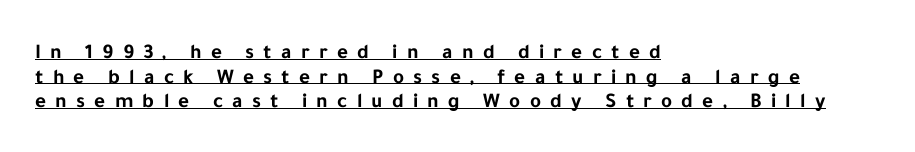
The image shows 21 px bold type, upright; set left-aligned, line spacing 1.17x, unusually wide letter spacing (+0.44 em), underlined.
